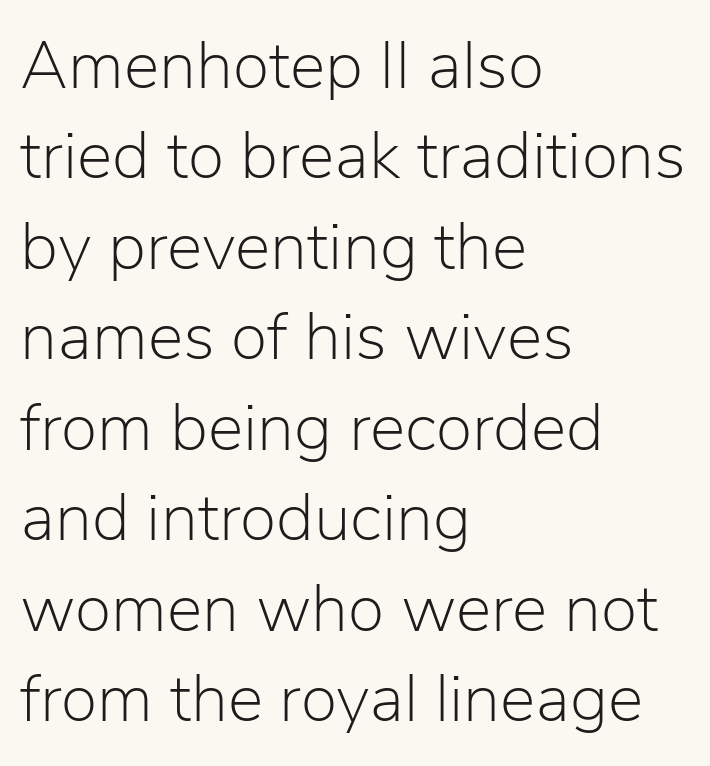
The image shows 67 px light sans-serif type, upright; set left-aligned, normal line spacing (1.35x), normal letter spacing, not underlined; low stroke contrast and a medium x-height.
